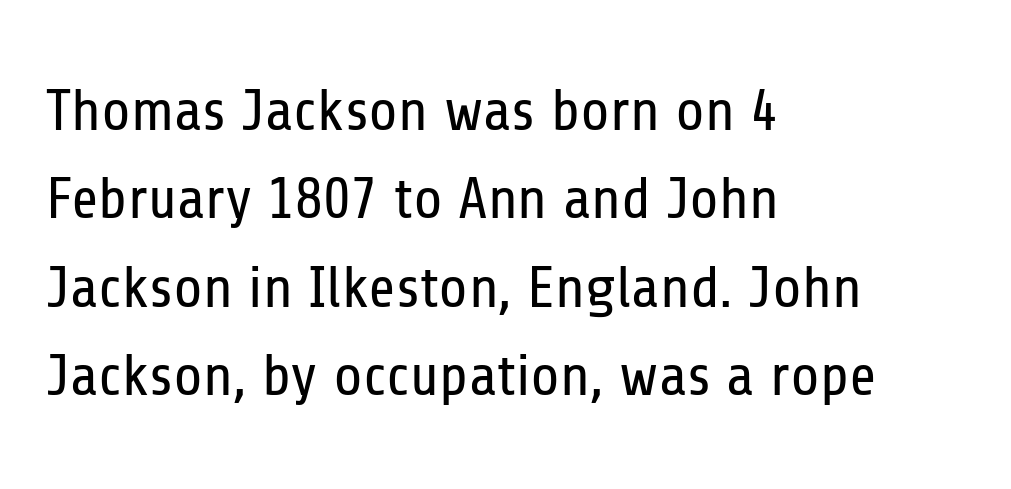
The image shows 59 px regular-weight, condensed sans-serif type, upright; set left-aligned, normal line spacing (1.5x), normal letter spacing, not underlined; low stroke contrast and a medium x-height.
